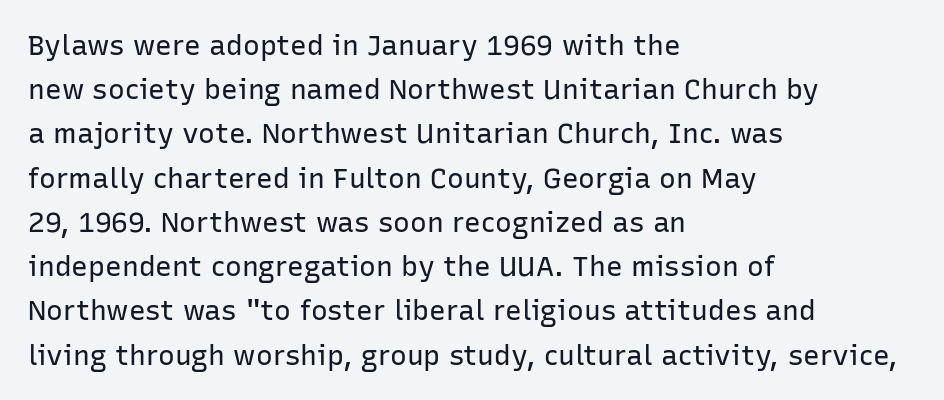
{"serif": "no", "italic": "no", "bold": "no", "weight": "regular", "width": "normal", "stroke_contrast": "low", "x_height": "medium", "monospaced": "no", "underline": "no", "align": "left", "line_spacing": "normal", "line_spacing_ratio": 1.58, "letter_spacing": "normal", "letter_spacing_em": 0.0, "glyph_px": 28}
